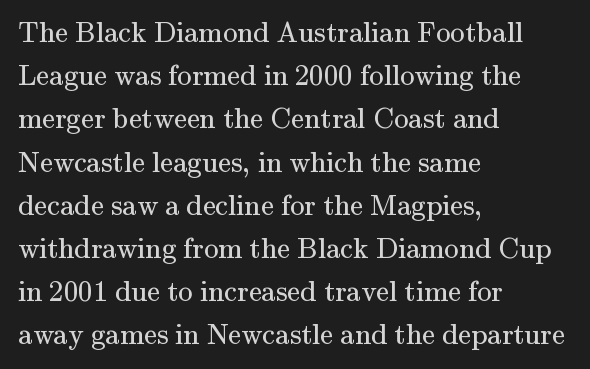
{"serif": "yes", "italic": "no", "bold": "no", "weight": "regular", "width": "normal", "stroke_contrast": "medium", "x_height": "small", "monospaced": "no", "underline": "no", "align": "left", "line_spacing": "normal", "line_spacing_ratio": 1.49, "letter_spacing": "normal", "letter_spacing_em": 0.0, "glyph_px": 29}
